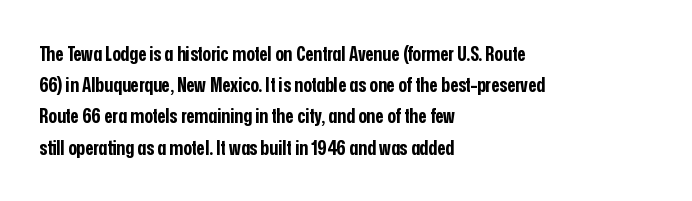
The image shows 20 px bold type, upright; set left-aligned, normal line spacing (1.56x), normal letter spacing, not underlined.
